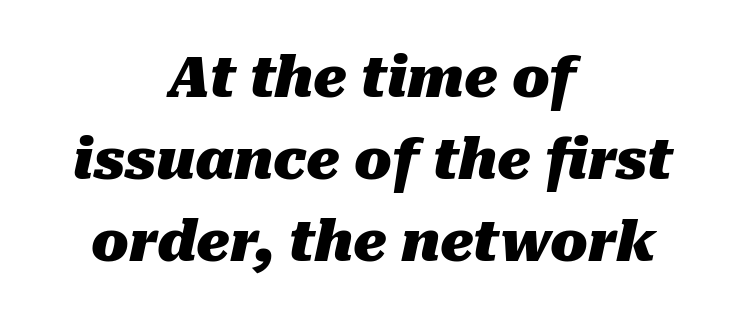
Q: Is the text bold? A: Yes.
Q: Is the text italic (slanted)? A: Yes, it leans right by about 10 degrees.
Q: Is the text underlined? A: No.
Q: How is the paragraph aligned? A: Centered.
Q: Is the spacing between letters normal or unusually wide? A: Normal.
Q: Is the spacing between lines tight, normal or loose? A: Normal.
Q: Width (condensed, normal, or wide)? A: Normal.
Q: Stroke contrast? A: Medium.
Q: x-height? A: Medium.
Q: Monospaced? A: No.
